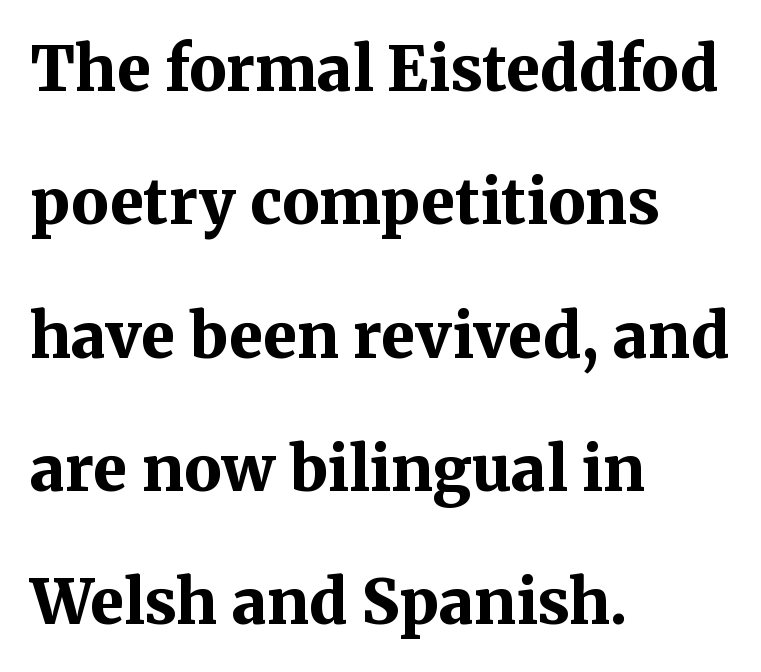
Q: Is the text bold? A: Yes.
Q: Is the text italic (slanted)? A: No, it is upright.
Q: Is the typeface a serif or a sans-serif typeface? A: Serif.
Q: Is the text underlined? A: No.
Q: How is the paragraph aligned? A: Left-aligned.
Q: Is the spacing between letters normal or unusually wide? A: Normal.
Q: Is the spacing between lines tight, normal or loose? A: Loose.
Q: Width (condensed, normal, or wide)? A: Normal.
Q: Stroke contrast? A: Medium.
Q: x-height? A: Medium.
Q: Monospaced? A: No.
